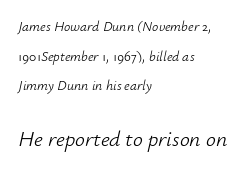
Q: Is the text bold? A: No.
Q: Is the text italic (slanted)? A: Yes, it leans right by about 12 degrees.
Q: Is the text underlined? A: No.
Q: How is the paragraph aligned? A: Left-aligned.
Q: Is the spacing between letters normal or unusually wide? A: Normal.
Q: Is the spacing between lines tight, normal or loose? A: Loose.
Q: Which block of text is set in a larger size, the first (top) or the second (bottom)? A: The second (bottom) one.
